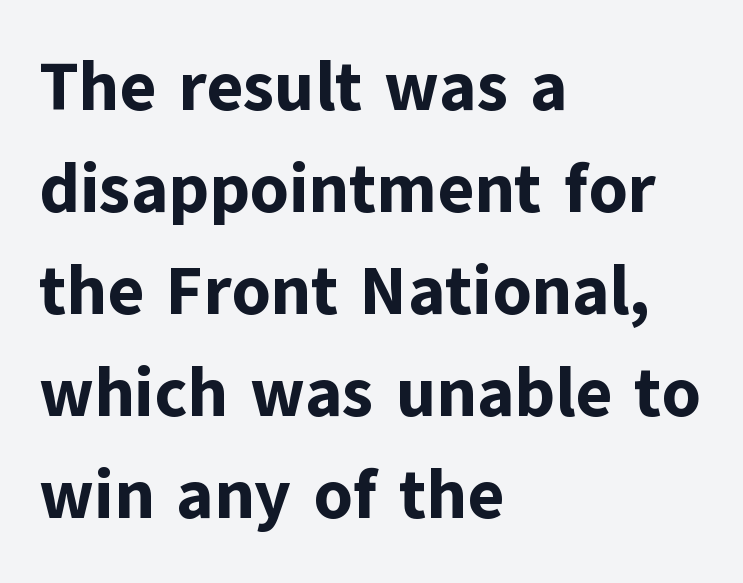
Layout note: lines flush left. The tracking reads as untouched default to a designer's eye. Quick note: underline off. The lines sit at an ordinary, default distance from one another.
